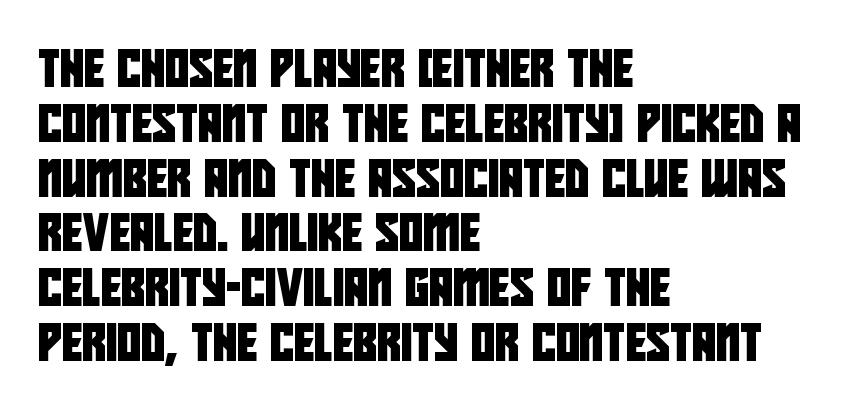
Q: Is the typeface a serif or a sans-serif typeface? A: Sans-serif.
Q: Is the text underlined? A: No.
Q: How is the paragraph aligned? A: Left-aligned.
Q: Is the spacing between letters normal or unusually wide? A: Normal.
Q: Is the spacing between lines tight, normal or loose? A: Normal.
Q: Width (condensed, normal, or wide)? A: Condensed.
Q: Stroke contrast? A: Low.
Q: x-height? A: Large.
Q: Monospaced? A: No.
